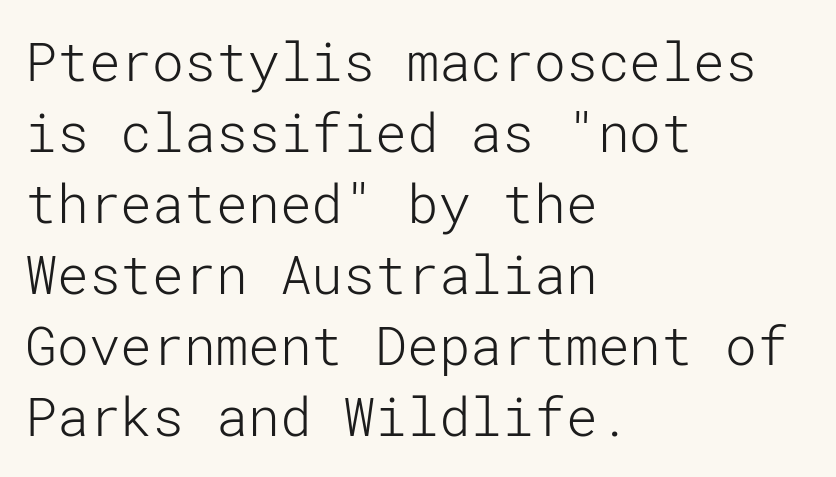
The image shows 53 px light sans-serif type, upright; set left-aligned, normal line spacing (1.34x), normal letter spacing, not underlined; low stroke contrast and a medium x-height.
